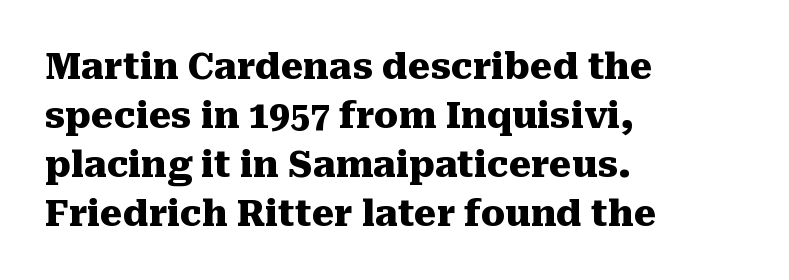
The image shows 36 px heavy serif type, upright; set left-aligned, normal line spacing (1.36x), normal letter spacing, not underlined; medium stroke contrast and a medium x-height.
